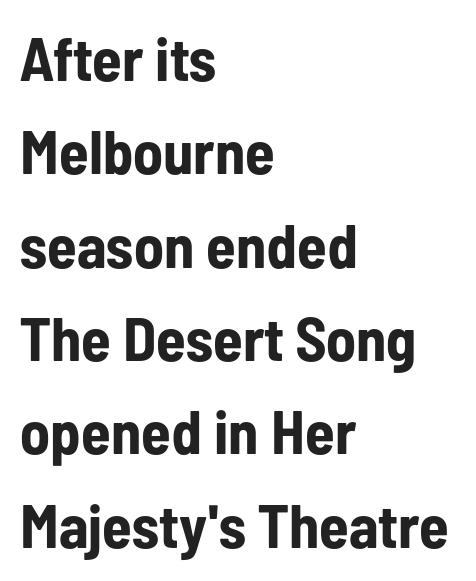
The image shows 61 px bold, condensed sans-serif type, upright; set left-aligned, normal line spacing (1.53x), normal letter spacing, not underlined; low stroke contrast and a medium x-height.
